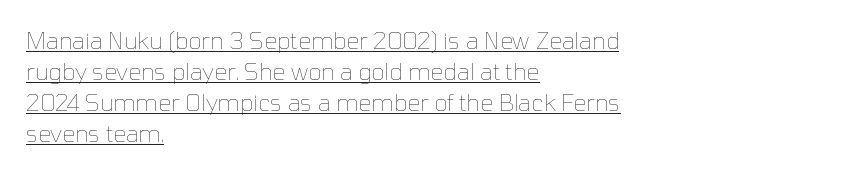
{"italic": "no", "bold": "no", "underline": "yes", "align": "left", "line_spacing": "normal", "line_spacing_ratio": 1.35, "letter_spacing": "normal", "letter_spacing_em": 0.0, "glyph_px": 23}
